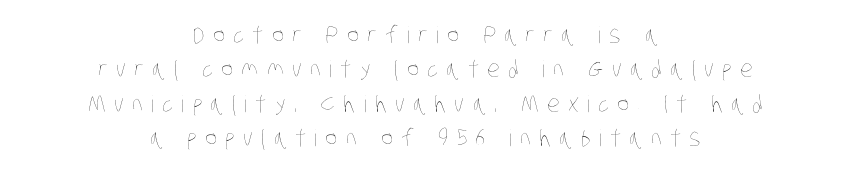
{"bold": "no", "underline": "no", "align": "center", "line_spacing": "normal", "line_spacing_ratio": 1.49, "letter_spacing": "wide", "letter_spacing_em": 0.36, "glyph_px": 23}
